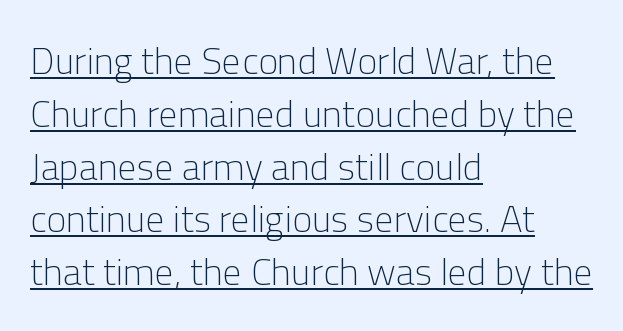
{"serif": "no", "italic": "no", "bold": "no", "weight": "light", "width": "normal", "stroke_contrast": "low", "x_height": "medium", "monospaced": "no", "underline": "yes", "align": "left", "line_spacing": "normal", "line_spacing_ratio": 1.39, "letter_spacing": "normal", "letter_spacing_em": 0.0, "glyph_px": 38}
